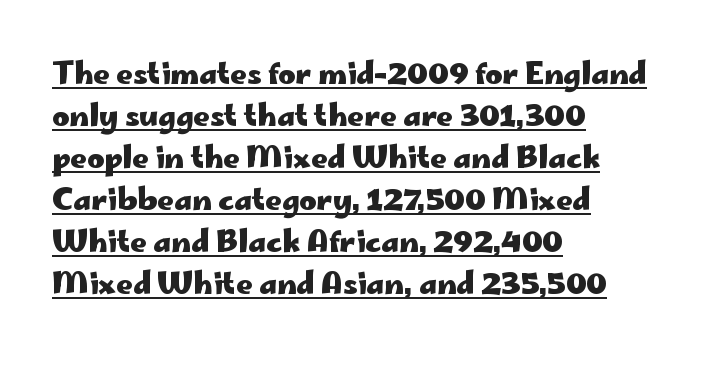
The image shows 29 px heavy, wide sans-serif type, upright; set left-aligned, normal line spacing (1.45x), normal letter spacing, underlined; low stroke contrast and a small x-height.
